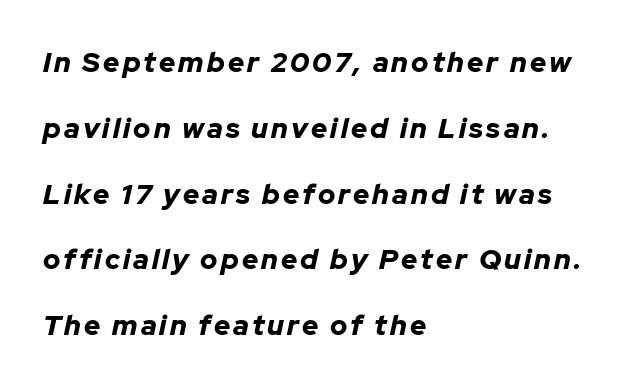
A great deal of white space separates one row of letters from the next. The words here are not underlined. Proportional: the letters do not fall into vertical columns. The axis of the letterforms is tilted away from vertical.
